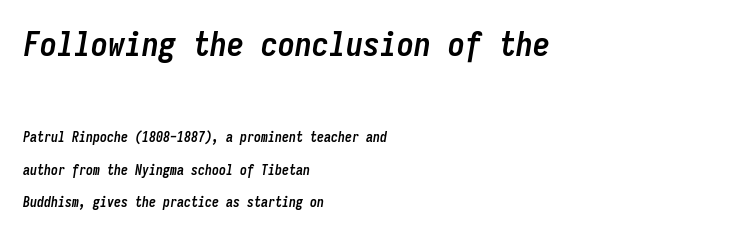
Q: Is the text bold? A: Yes.
Q: Is the text italic (slanted)? A: Yes, it leans right by about 9 degrees.
Q: Is the text underlined? A: No.
Q: How is the paragraph aligned? A: Left-aligned.
Q: Is the spacing between letters normal or unusually wide? A: Normal.
Q: Is the spacing between lines tight, normal or loose? A: Loose.
Q: Which block of text is set in a larger size, the first (top) or the second (bottom)? A: The first (top) one.
Q: Width (condensed, normal, or wide)? A: Condensed.
Q: Stroke contrast? A: Low.
Q: x-height? A: Medium.
Q: Monospaced? A: Yes.
